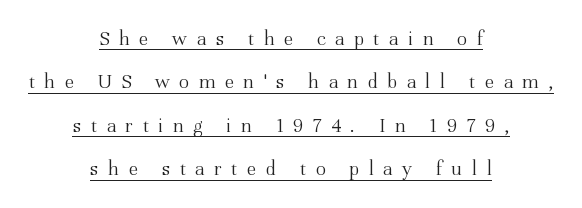
{"italic": "no", "bold": "no", "underline": "yes", "align": "center", "line_spacing": "loose", "line_spacing_ratio": 2.07, "letter_spacing": "wide", "letter_spacing_em": 0.45, "glyph_px": 21}
